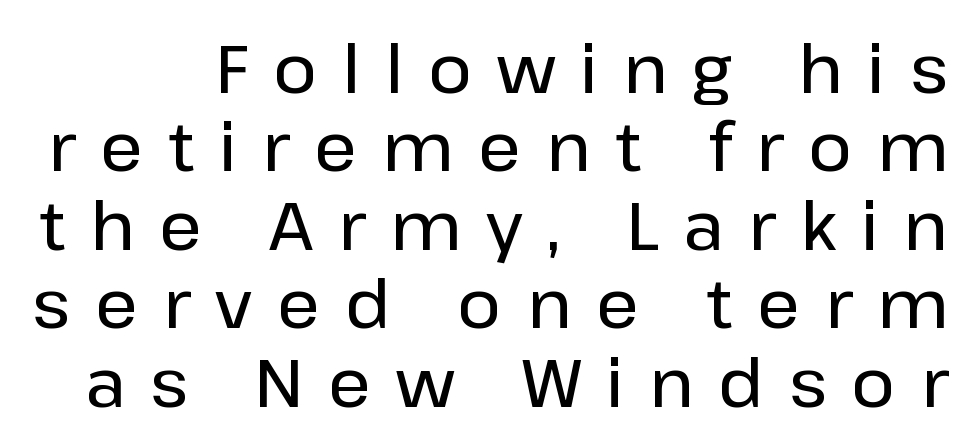
The image shows 67 px sans-serif type, upright; set line spacing 1.17x, unusually wide letter spacing (+0.37 em), not underlined; low stroke contrast and a medium x-height.
